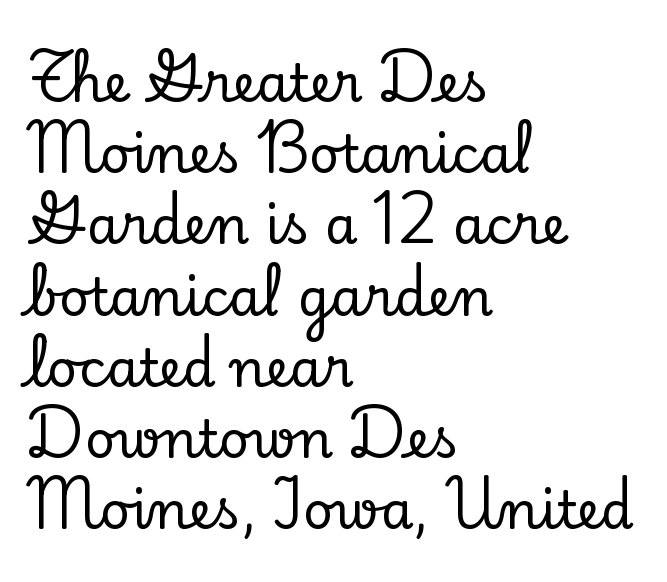
Q: Is the text italic (slanted)? A: No, it is upright.
Q: Is the typeface a serif or a sans-serif typeface? A: Serif.
Q: Is the text underlined? A: No.
Q: How is the paragraph aligned? A: Left-aligned.
Q: Is the spacing between letters normal or unusually wide? A: Normal.
Q: Is the spacing between lines tight, normal or loose? A: Normal.
Q: Width (condensed, normal, or wide)? A: Normal.
Q: Stroke contrast? A: Low.
Q: x-height? A: Small.
Q: Monospaced? A: No.
